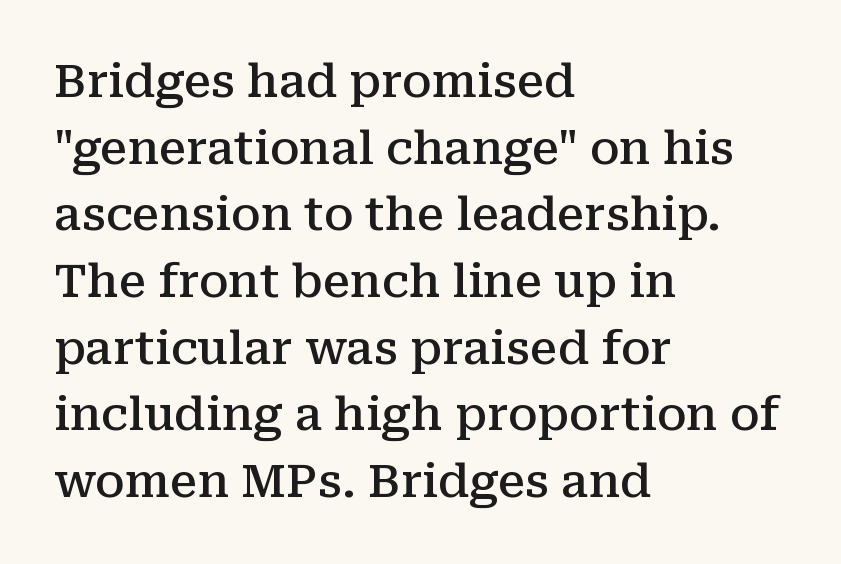
The image shows 46 px semibold serif type, upright; set left-aligned, normal line spacing (1.45x), normal letter spacing, not underlined; medium stroke contrast and a medium x-height.
